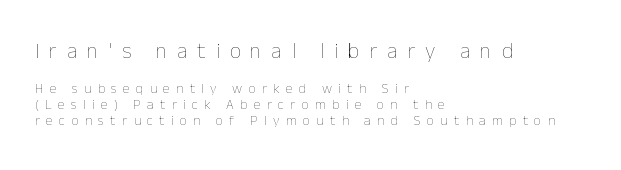
Posture: upright roman. Line spacing here is tight. No heavy texture on the line: the type isn't bold. Anything drawn beneath the words? Only blank space. Scale decreases going downward across the two blocks.
